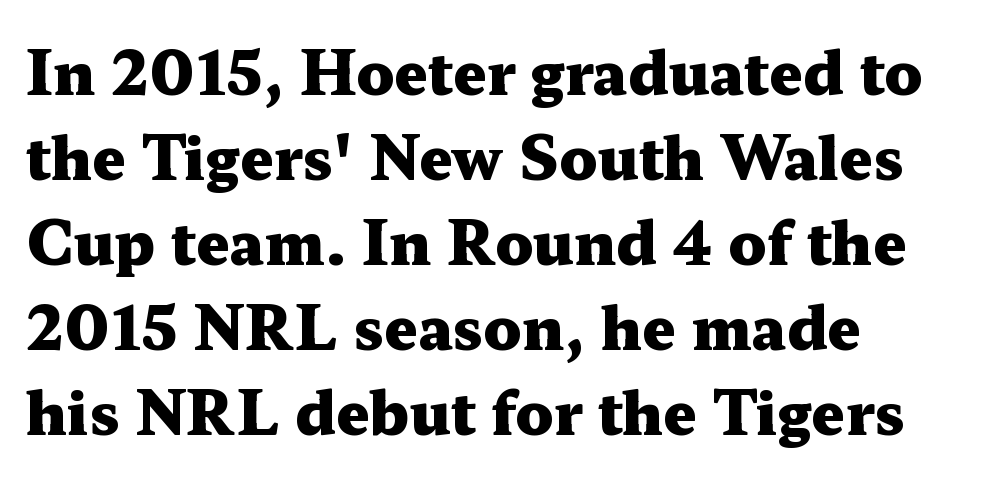
The image shows 59 px heavy, wide serif type, upright; set left-aligned, normal line spacing (1.44x), normal letter spacing, not underlined; medium stroke contrast and a medium x-height.
